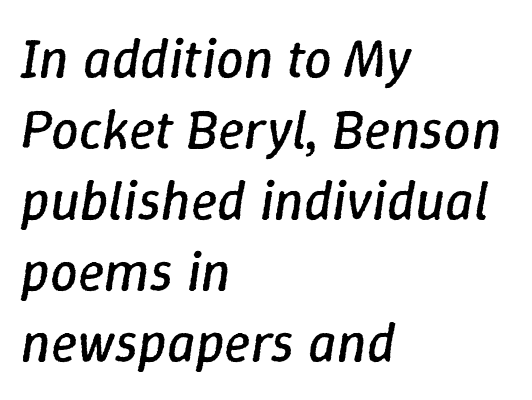
Italic: yes, the glyphs are oblique. This rendering leaves character spacing at its baseline value. The setting favours the left margin, as ordinary paragraphs usually do. Does the leading feel generous? No, just average. Is the stroke heavy? The answer is a plain regular-or-lighter.
